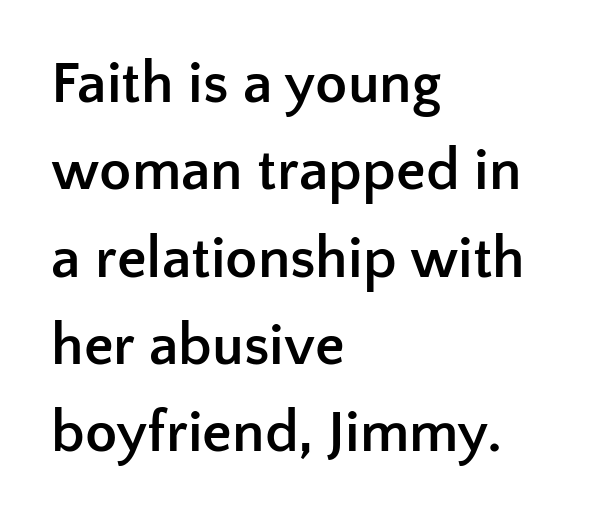
{"serif": "no", "italic": "no", "bold": "yes", "weight": "semibold", "width": "normal", "stroke_contrast": "low", "x_height": "medium", "monospaced": "no", "underline": "no", "align": "left", "line_spacing": "normal", "line_spacing_ratio": 1.48, "letter_spacing": "normal", "letter_spacing_em": 0.0, "glyph_px": 59}
